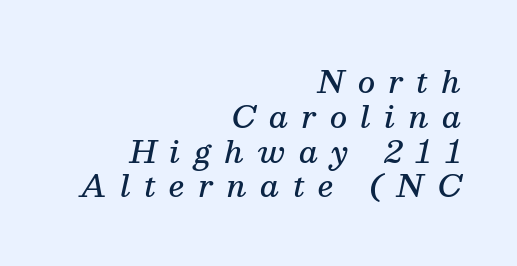
The image shows 30 px semibold serif type, italic (leaning right); set right-aligned, line spacing 1.16x, unusually wide letter spacing (+0.45 em), not underlined; medium stroke contrast and a medium x-height.
